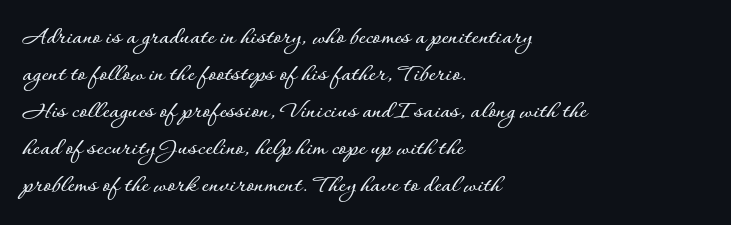
The image shows 27 px text type; set left-aligned, normal line spacing (1.37x), normal letter spacing, not underlined.
